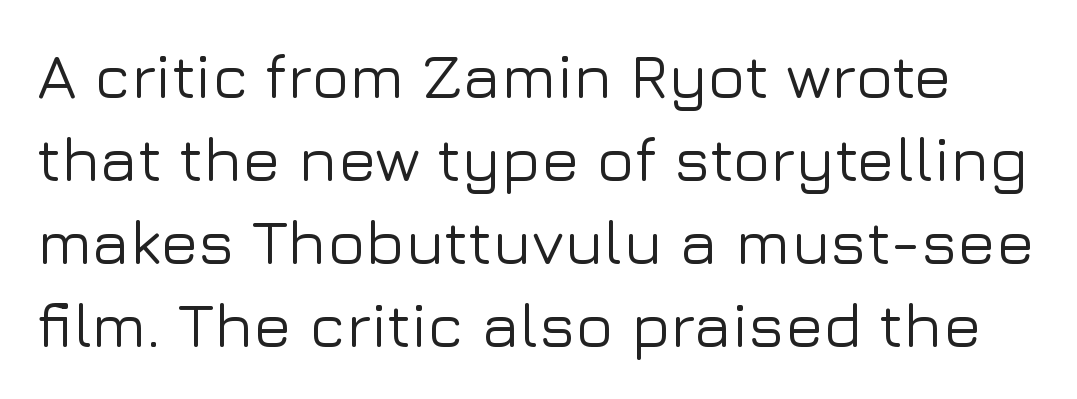
The image shows 63 px sans-serif type, upright; set normal line spacing (1.32x), normal letter spacing, not underlined; low stroke contrast and a medium x-height.
